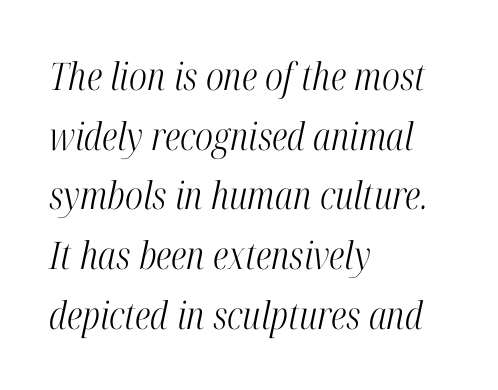
The words here are not underlined. Heaviness? Minimal to ordinary, like unemphasized prose. Slanted lettering throughout. A student would call this left alignment; a typographer would say flush left, rag right.
